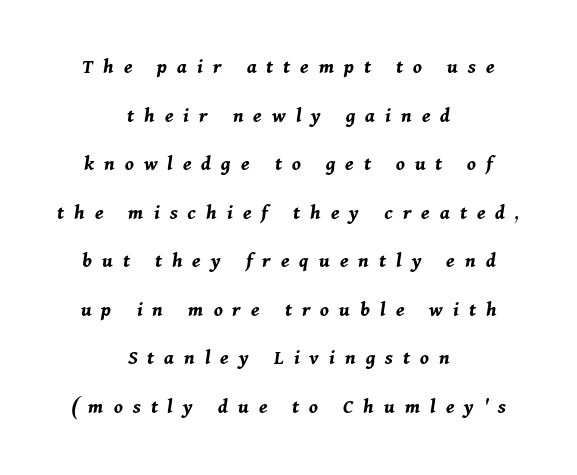
The image shows 21 px bold type, italic (leaning right); set centered, loose line spacing (2.31x), unusually wide letter spacing (+0.48 em), not underlined.
